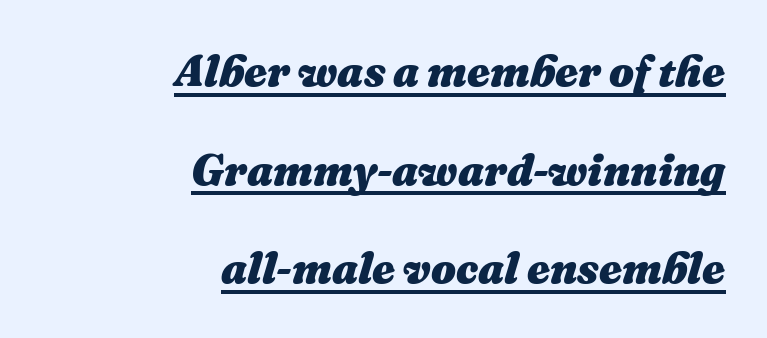
{"italic": "yes", "lean": "right", "slant_degrees": 16, "bold": "yes", "weight": "heavy", "width": "normal", "stroke_contrast": "medium", "x_height": "medium", "monospaced": "no", "underline": "yes", "align": "right", "line_spacing": "loose", "line_spacing_ratio": 2.24, "letter_spacing": "normal", "letter_spacing_em": 0.0, "glyph_px": 44}
